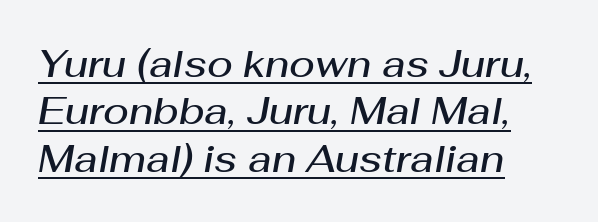
Q: Is the text bold? A: Semi-bold.
Q: Is the text italic (slanted)? A: Yes, it leans right by about 10 degrees.
Q: Is the text underlined? A: Yes.
Q: How is the paragraph aligned? A: Left-aligned.
Q: Is the spacing between letters normal or unusually wide? A: Normal.
Q: Is the spacing between lines tight, normal or loose? A: Normal.
Q: Width (condensed, normal, or wide)? A: Normal.
Q: Stroke contrast? A: Medium.
Q: x-height? A: Medium.
Q: Monospaced? A: No.
